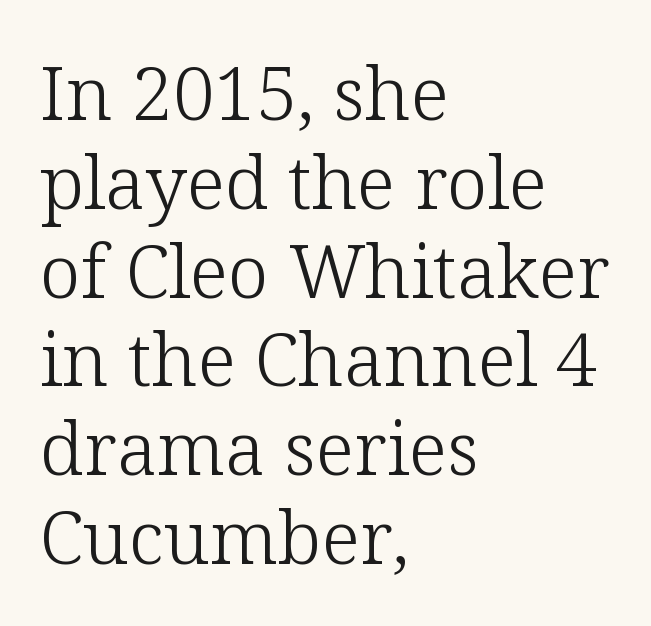
{"serif": "yes", "italic": "no", "bold": "no", "weight": "light", "width": "normal", "stroke_contrast": "low", "x_height": "medium", "monospaced": "no", "underline": "no", "align": "left", "line_spacing_ratio": 1.2, "letter_spacing": "normal", "letter_spacing_em": 0.0, "glyph_px": 74}
